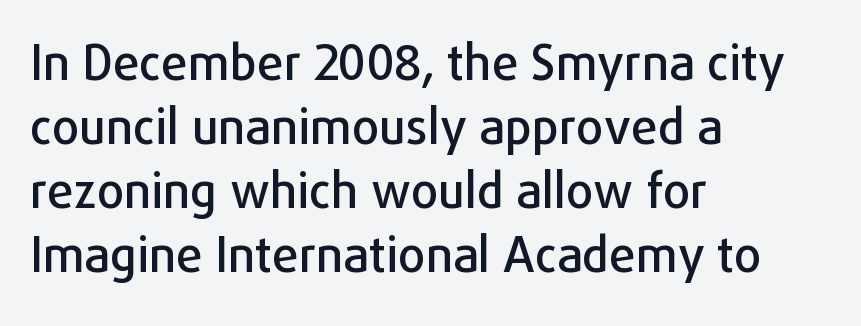
Q: Is the text italic (slanted)? A: No, it is upright.
Q: Is the typeface a serif or a sans-serif typeface? A: Sans-serif.
Q: Is the text underlined? A: No.
Q: How is the paragraph aligned? A: Left-aligned.
Q: Is the spacing between letters normal or unusually wide? A: Normal.
Q: Is the spacing between lines tight, normal or loose? A: Normal.
Q: Width (condensed, normal, or wide)? A: Normal.
Q: Stroke contrast? A: Low.
Q: x-height? A: Medium.
Q: Monospaced? A: No.
